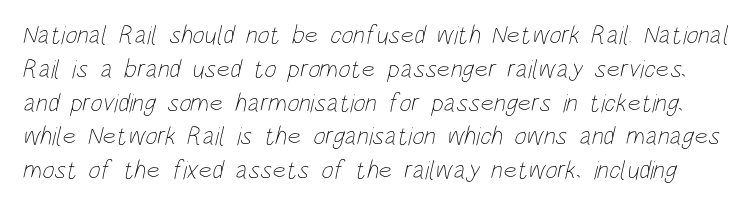
The image shows 26 px text type; set normal line spacing (1.3x), normal letter spacing, not underlined.
